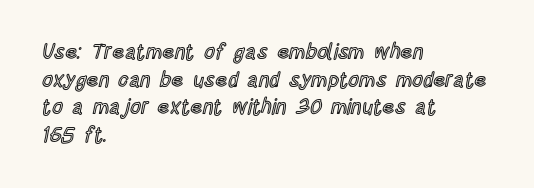
The image shows 21 px text type; set left-aligned, normal line spacing (1.32x), normal letter spacing, not underlined.
